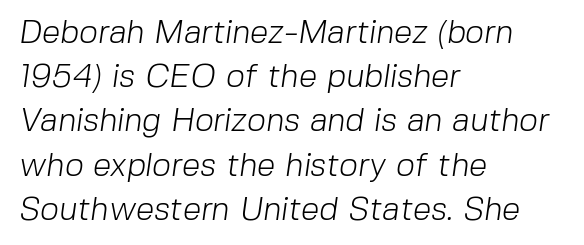
Each line starts at the same left margin while the right side varies. How are the letters spaced? Ordinarily, with no added tracking. Just letters on the line, the space beneath them empty. Compared with a typical body face, this is equally light or lighter still.
